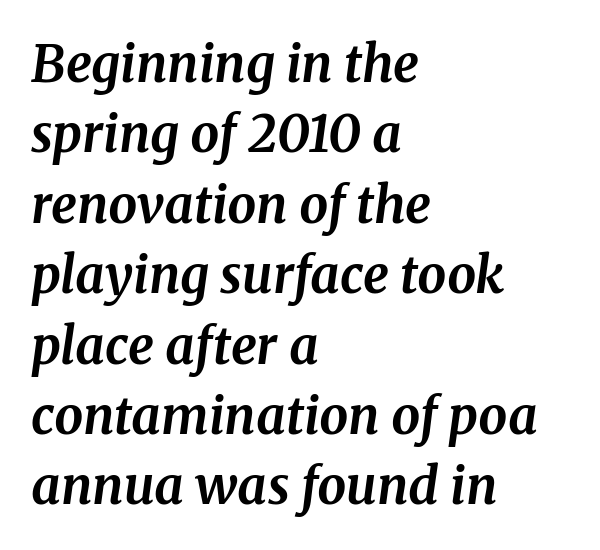
{"serif": "yes", "italic": "yes", "lean": "right", "slant_degrees": 8, "bold": "yes", "weight": "bold", "width": "normal", "stroke_contrast": "medium", "x_height": "medium", "monospaced": "no", "underline": "no", "align": "left", "line_spacing": "normal", "line_spacing_ratio": 1.38, "letter_spacing": "normal", "letter_spacing_em": 0.0, "glyph_px": 51}
